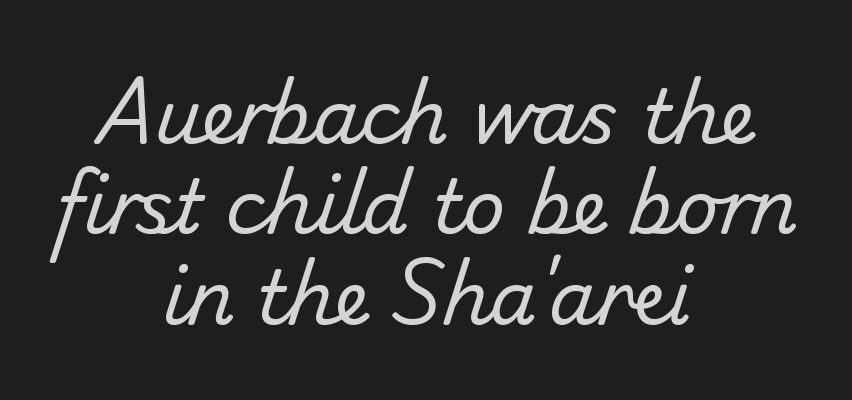
{"serif": "no", "bold": "no", "weight": "regular", "width": "normal", "stroke_contrast": "low", "x_height": "small", "monospaced": "no", "underline": "no", "align": "center", "line_spacing_ratio": 1.22, "letter_spacing": "normal", "letter_spacing_em": 0.0, "glyph_px": 74}
